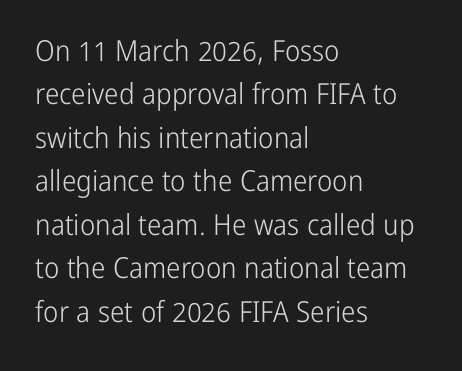
The image shows 29 px light, condensed sans-serif type, upright; set left-aligned, normal line spacing (1.5x), normal letter spacing, not underlined; low stroke contrast and a medium x-height.
